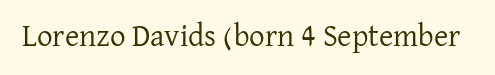
{"serif": "yes", "italic": "no", "bold": "no", "weight": "regular", "width": "normal", "stroke_contrast": "low", "x_height": "medium", "monospaced": "no", "underline": "no", "letter_spacing": "normal", "letter_spacing_em": 0.0, "glyph_px": 31}
